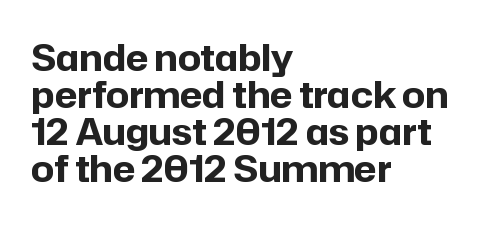
The image shows 36 px bold sans-serif type, upright; set left-aligned, tight line spacing (1.03x), normal letter spacing, not underlined; low stroke contrast and a medium x-height.
